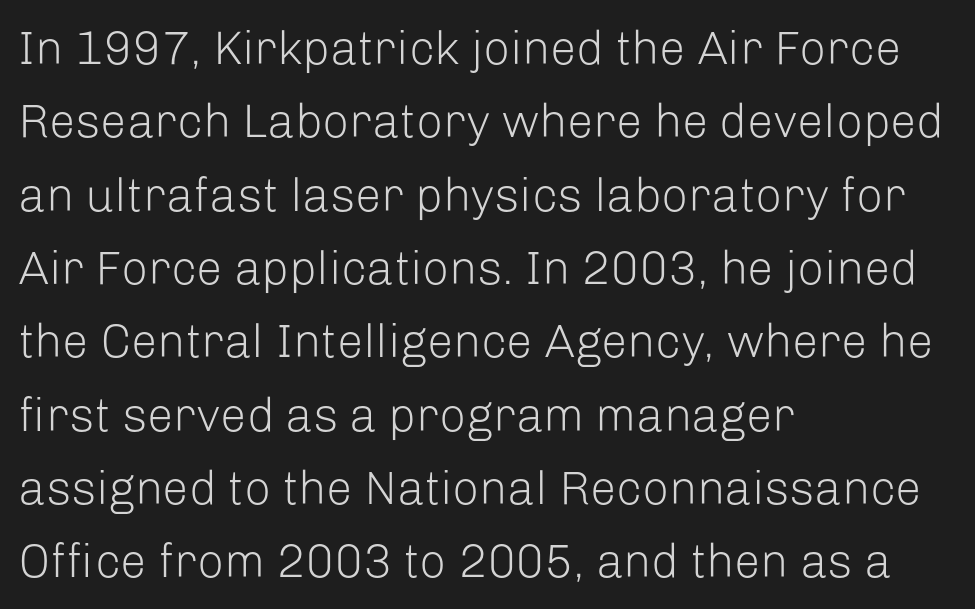
The image shows 47 px light sans-serif type, upright; set left-aligned, normal line spacing (1.56x), normal letter spacing, not underlined; low stroke contrast and a medium x-height.
